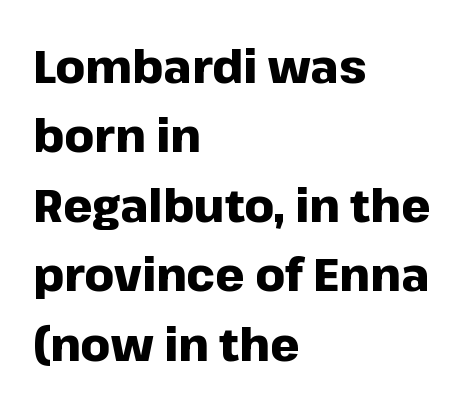
Left-aligned paragraph, ragged on the right. Leading: standard. Letters rest on an invisible, unmarked baseline. Does the weight exceed regular? Yes, all the way to bold. The lettering stays uniformly vertical, giving the passage a roman look. In terms of letterspacing, this is plain default setting.
